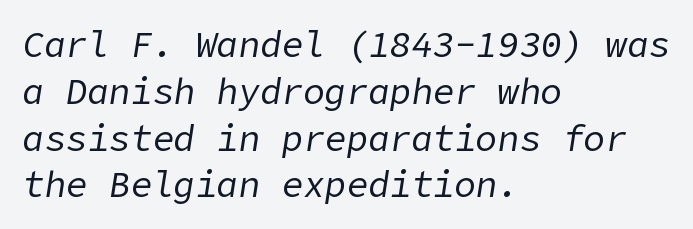
Q: Is the text bold? A: No.
Q: Is the text italic (slanted)? A: Yes, it leans right by about 9 degrees.
Q: Is the text underlined? A: No.
Q: How is the paragraph aligned? A: Left-aligned.
Q: Is the spacing between letters normal or unusually wide? A: Normal.
Q: Is the spacing between lines tight, normal or loose? A: Normal.
Q: Width (condensed, normal, or wide)? A: Normal.
Q: Stroke contrast? A: Low.
Q: x-height? A: Medium.
